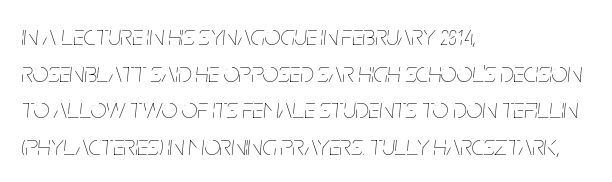
The image shows 28 px thin, condensed type, italic (leaning right); set left-aligned, normal line spacing (1.31x), normal letter spacing, not underlined; low stroke contrast and a large x-height.
